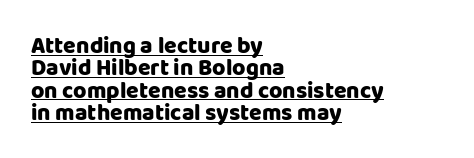
{"italic": "no", "underline": "yes", "align": "left", "line_spacing": "tight", "line_spacing_ratio": 0.97, "letter_spacing": "normal", "letter_spacing_em": 0.0, "glyph_px": 23}
